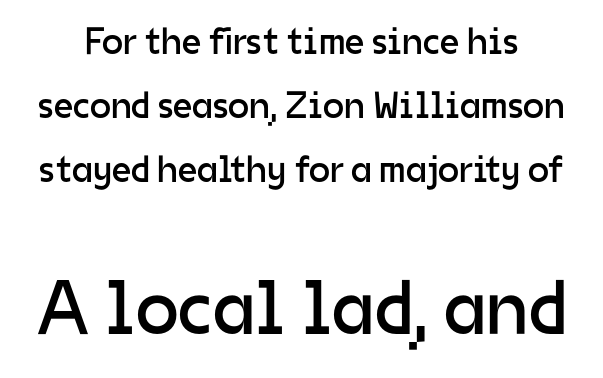
The image shows 77 px regular-weight sans-serif type, upright; set normal line spacing (1.68x), normal letter spacing, not underlined; the second (bottom) block is 2.03x larger; low stroke contrast and a medium x-height.
